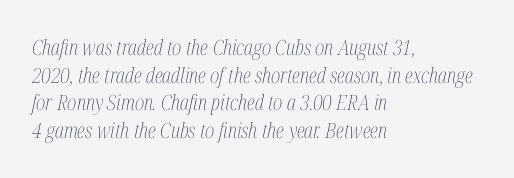
{"italic": "yes", "lean": "right", "slant_degrees": 12, "bold": "no", "underline": "no", "align": "left", "line_spacing": "normal", "line_spacing_ratio": 1.32, "letter_spacing": "normal", "letter_spacing_em": 0.0, "glyph_px": 21}
